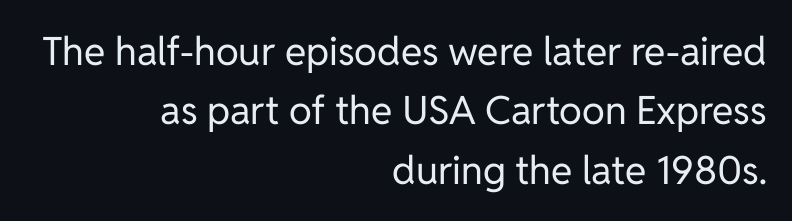
Q: Is the text bold? A: No.
Q: Is the text italic (slanted)? A: No, it is upright.
Q: Is the typeface a serif or a sans-serif typeface? A: Sans-serif.
Q: Is the text underlined? A: No.
Q: How is the paragraph aligned? A: Right-aligned.
Q: Is the spacing between letters normal or unusually wide? A: Normal.
Q: Is the spacing between lines tight, normal or loose? A: Normal.
Q: Width (condensed, normal, or wide)? A: Normal.
Q: Stroke contrast? A: Low.
Q: x-height? A: Medium.
Q: Monospaced? A: No.
